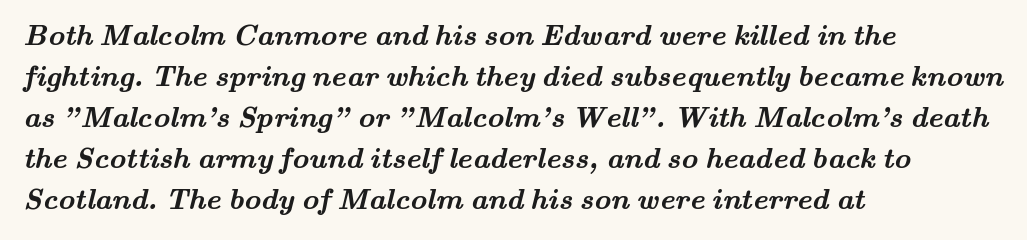
{"serif": "yes", "bold": "yes", "weight": "semibold", "width": "wide", "stroke_contrast": "medium", "x_height": "small", "monospaced": "no", "underline": "no", "align": "left", "line_spacing": "normal", "line_spacing_ratio": 1.41, "letter_spacing": "normal", "letter_spacing_em": 0.0, "glyph_px": 29}
